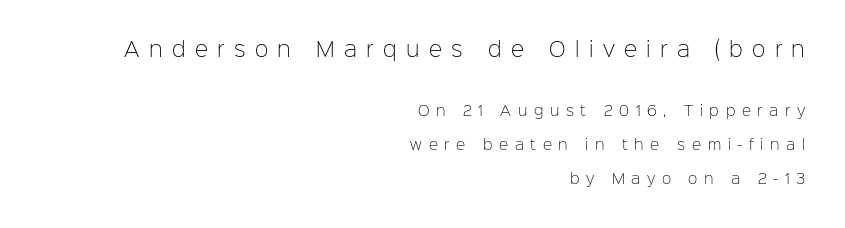
Q: Is the text bold? A: No.
Q: Is the text italic (slanted)? A: No, it is upright.
Q: Is the text underlined? A: No.
Q: How is the paragraph aligned? A: Right-aligned.
Q: Is the spacing between letters normal or unusually wide? A: Unusually wide.
Q: Is the spacing between lines tight, normal or loose? A: Loose.
Q: Which block of text is set in a larger size, the first (top) or the second (bottom)? A: The first (top) one.
